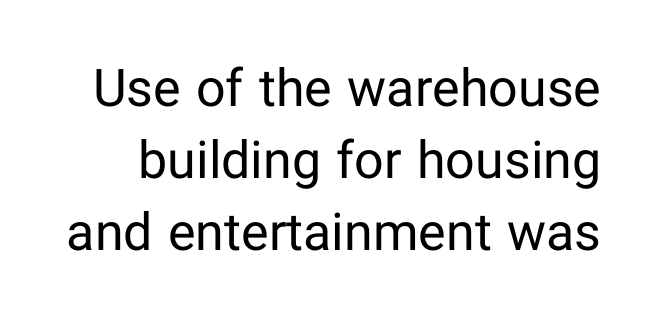
The rendering shows plain stroke endings on the letterforms — a sans-serif design. The typography opts for an upright posture over an oblique one. These lines sit exactly where default settings would place them. Check under the words: just untouched page.
